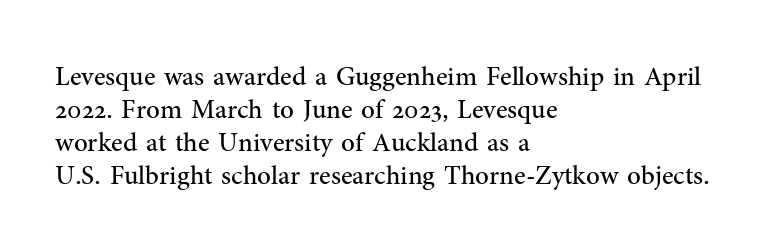
Q: Is the text bold? A: No.
Q: Is the text italic (slanted)? A: No, it is upright.
Q: Is the text underlined? A: No.
Q: How is the paragraph aligned? A: Left-aligned.
Q: Is the spacing between letters normal or unusually wide? A: Normal.
